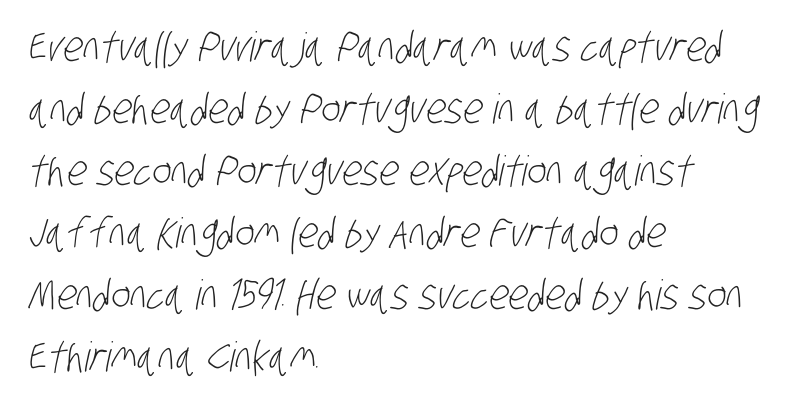
Q: Is the text bold? A: No.
Q: Is the typeface a serif or a sans-serif typeface? A: Sans-serif.
Q: Is the text underlined? A: No.
Q: How is the paragraph aligned? A: Left-aligned.
Q: Is the spacing between letters normal or unusually wide? A: Normal.
Q: Is the spacing between lines tight, normal or loose? A: Normal.
Q: Width (condensed, normal, or wide)? A: Condensed.
Q: Stroke contrast? A: Low.
Q: x-height? A: Large.
Q: Monospaced? A: No.
